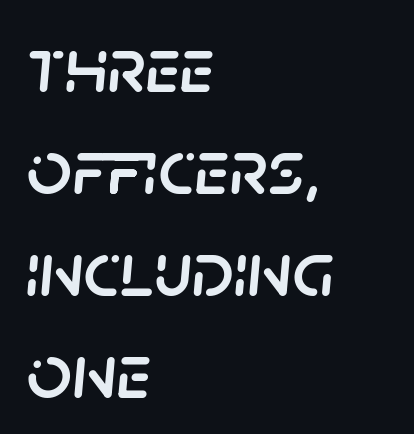
Caption: multi-line text, flush left, ragged right. This rendering leaves character spacing at its baseline value. You could not count columns in this text — the font is proportionally spaced. The space directly below the letters is spotless.
